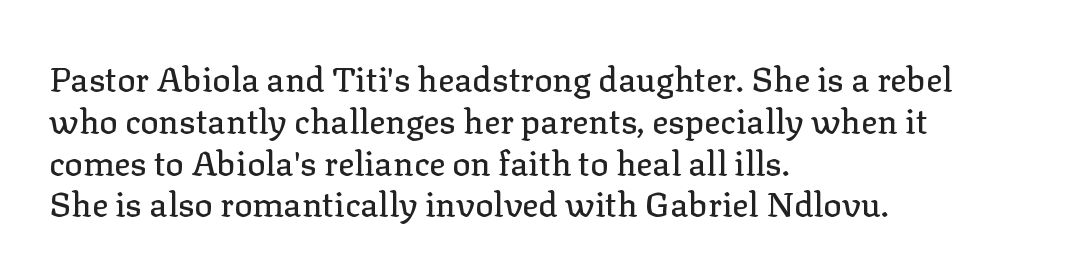
Tracking here is standard; glyphs follow each other at the usual distance. Character widths vary here, with narrow letters taking less room than wide ones. Is there any slant? The stems are plumb. Alignment: flush left. Regarding serifs, this sample has them.
